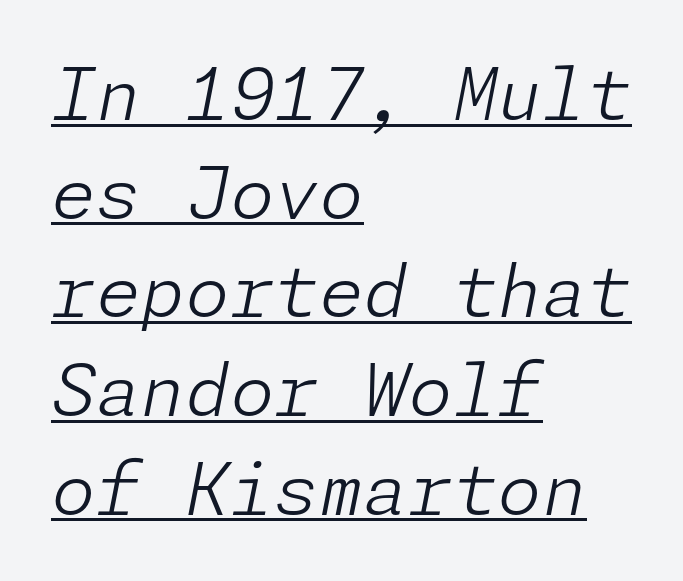
The image shows 72 px light type, italic (leaning right); set left-aligned, normal line spacing (1.37x), normal letter spacing, underlined; low stroke contrast and a medium x-height.
